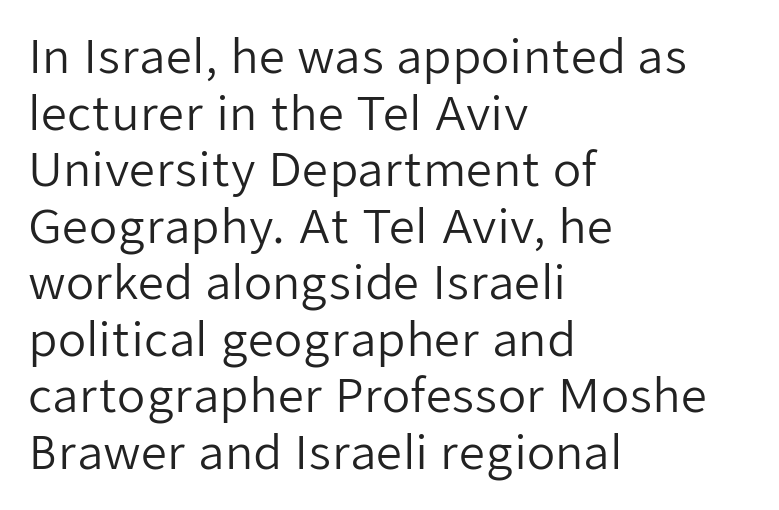
The image shows 46 px regular-weight sans-serif type, upright; set left-aligned, line spacing 1.23x, normal letter spacing, not underlined; low stroke contrast and a medium x-height.
